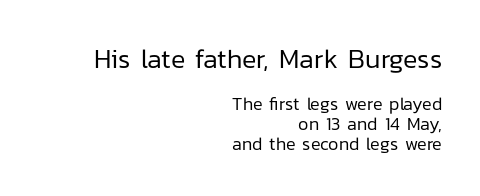
{"italic": "no", "bold": "no", "underline": "no", "align": "right", "line_spacing": "tight", "line_spacing_ratio": 1.11, "letter_spacing": "normal", "letter_spacing_em": 0.0, "larger_block": "first", "size_ratio": 1.5, "glyph_px": 27}
